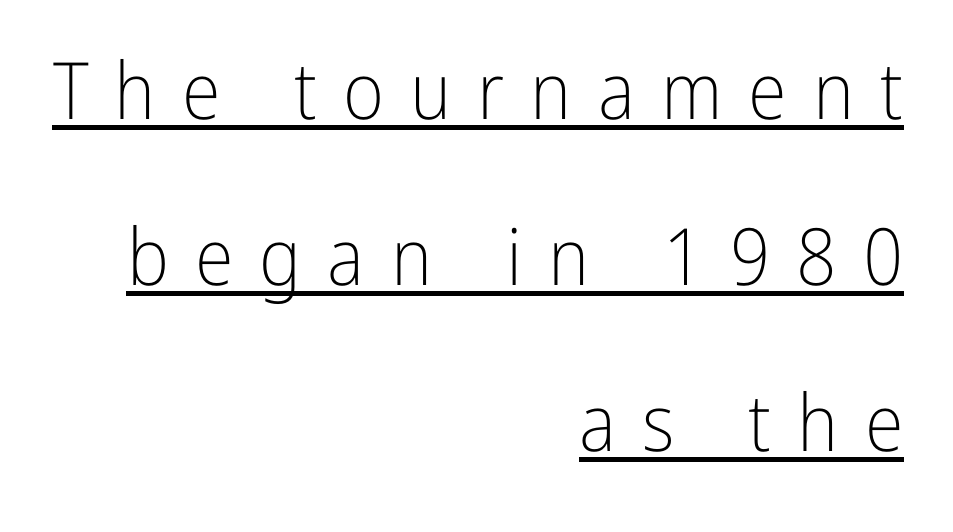
The image shows 79 px light, condensed sans-serif type, upright; set right-aligned, loose line spacing (2.1x), unusually wide letter spacing (+0.33 em), underlined; low stroke contrast and a medium x-height.
